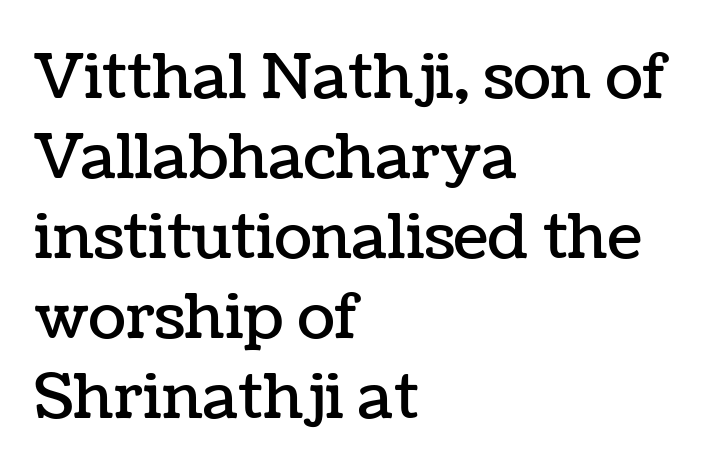
Looks like regular typesetting: each glyph gets only the width it needs. The rendering anchors every line to the left-hand side. Successive baselines arrive at the customary interval. The gap between lines stays unmarked. Look at the tracking — it's just the regular setting, nothing added. Vertical strokes here are truly vertical.
